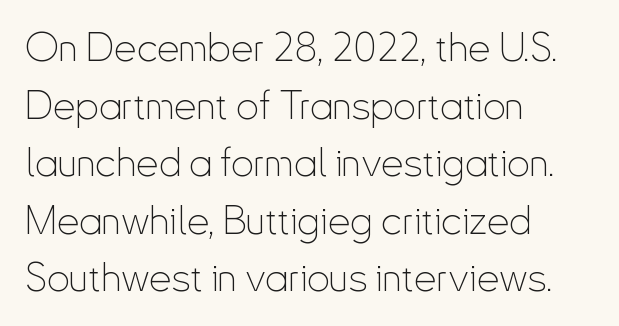
{"serif": "no", "italic": "no", "bold": "no", "weight": "thin", "width": "condensed", "stroke_contrast": "low", "x_height": "small", "monospaced": "no", "underline": "no", "align": "left", "line_spacing": "normal", "line_spacing_ratio": 1.44, "letter_spacing": "normal", "letter_spacing_em": 0.0, "glyph_px": 40}
